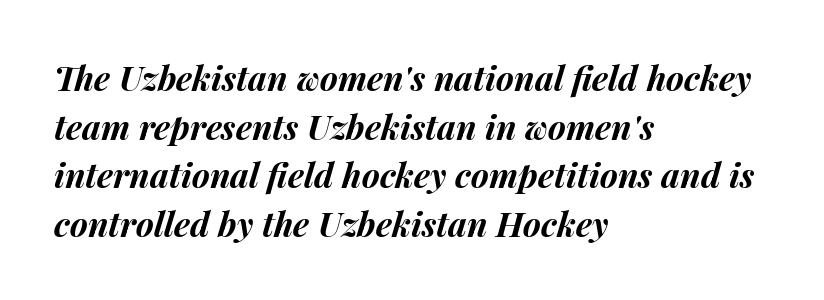
Q: Is the text bold? A: Yes.
Q: Is the text italic (slanted)? A: Yes, it leans right by about 14 degrees.
Q: Is the text underlined? A: No.
Q: How is the paragraph aligned? A: Left-aligned.
Q: Is the spacing between letters normal or unusually wide? A: Normal.
Q: Is the spacing between lines tight, normal or loose? A: Normal.
Q: Width (condensed, normal, or wide)? A: Normal.
Q: Stroke contrast? A: Medium.
Q: x-height? A: Medium.
Q: Monospaced? A: No.
